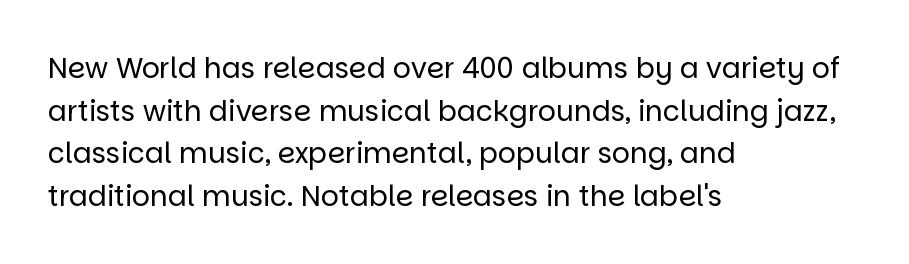
The image shows 28 px regular-weight sans-serif type, upright; set left-aligned, normal line spacing (1.52x), normal letter spacing, not underlined; low stroke contrast and a large x-height.
